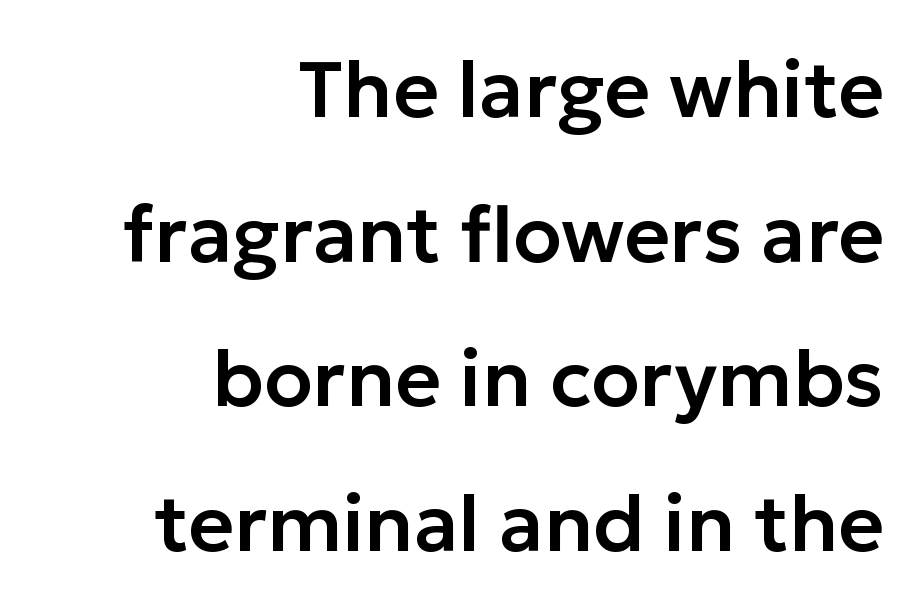
Q: Is the text italic (slanted)? A: No, it is upright.
Q: Is the typeface a serif or a sans-serif typeface? A: Sans-serif.
Q: Is the text underlined? A: No.
Q: How is the paragraph aligned? A: Right-aligned.
Q: Is the spacing between letters normal or unusually wide? A: Normal.
Q: Width (condensed, normal, or wide)? A: Normal.
Q: Stroke contrast? A: Low.
Q: x-height? A: Medium.
Q: Monospaced? A: No.
